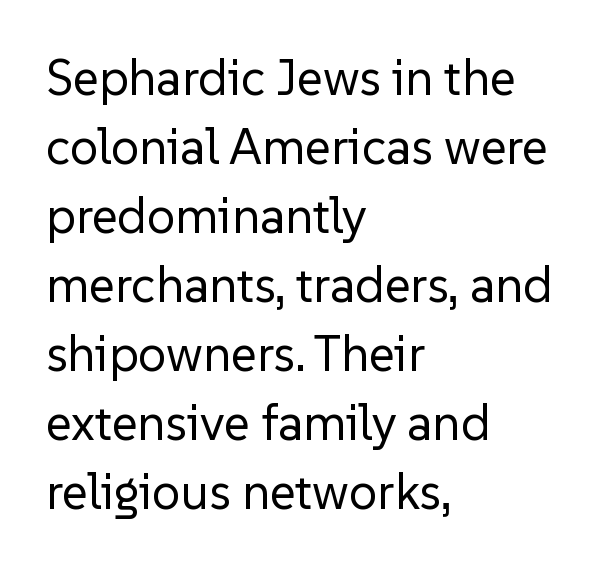
Q: Is the text bold? A: No.
Q: Is the text italic (slanted)? A: No, it is upright.
Q: Is the typeface a serif or a sans-serif typeface? A: Sans-serif.
Q: Is the text underlined? A: No.
Q: How is the paragraph aligned? A: Left-aligned.
Q: Is the spacing between letters normal or unusually wide? A: Normal.
Q: Is the spacing between lines tight, normal or loose? A: Normal.
Q: Width (condensed, normal, or wide)? A: Normal.
Q: Stroke contrast? A: Low.
Q: x-height? A: Medium.
Q: Monospaced? A: No.
